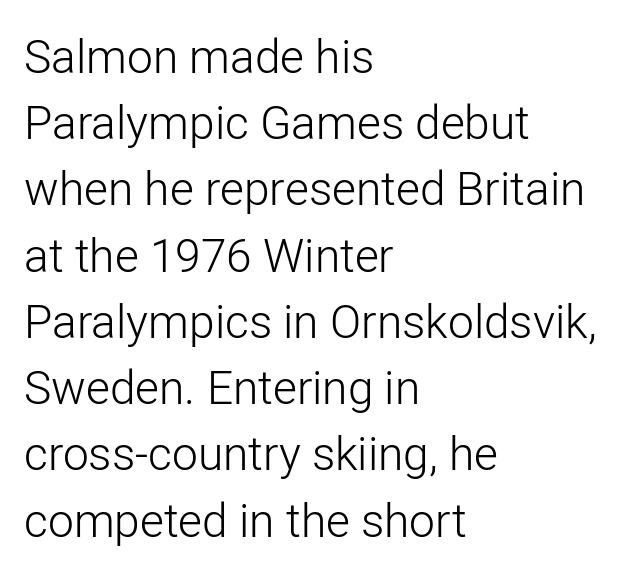
{"serif": "no", "italic": "no", "bold": "no", "weight": "light", "width": "normal", "stroke_contrast": "low", "x_height": "medium", "monospaced": "no", "underline": "no", "align": "left", "line_spacing": "normal", "line_spacing_ratio": 1.44, "letter_spacing": "normal", "letter_spacing_em": 0.0, "glyph_px": 46}
